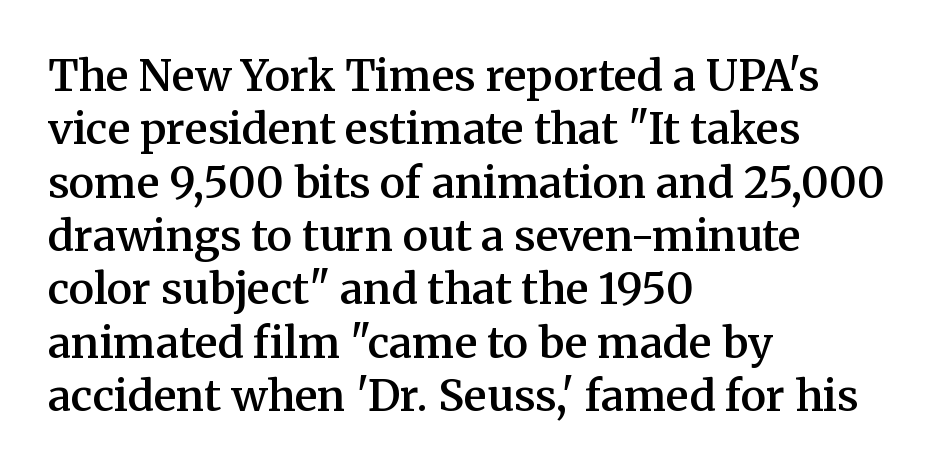
{"serif": "yes", "italic": "no", "bold": "semi", "weight": "semibold", "width": "normal", "stroke_contrast": "medium", "x_height": "medium", "monospaced": "no", "underline": "no", "align": "left", "line_spacing_ratio": 1.24, "letter_spacing": "normal", "letter_spacing_em": 0.0, "glyph_px": 43}
